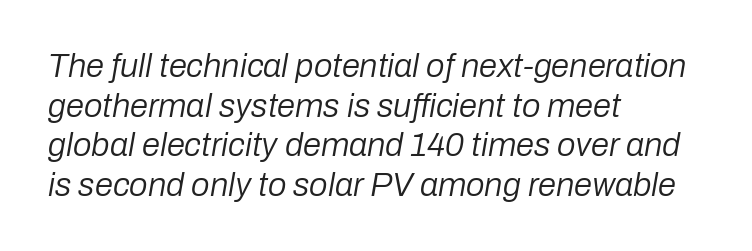
The image shows 33 px regular-weight type, italic (leaning right); set left-aligned, line spacing 1.2x, normal letter spacing, not underlined; low stroke contrast and a medium x-height.
